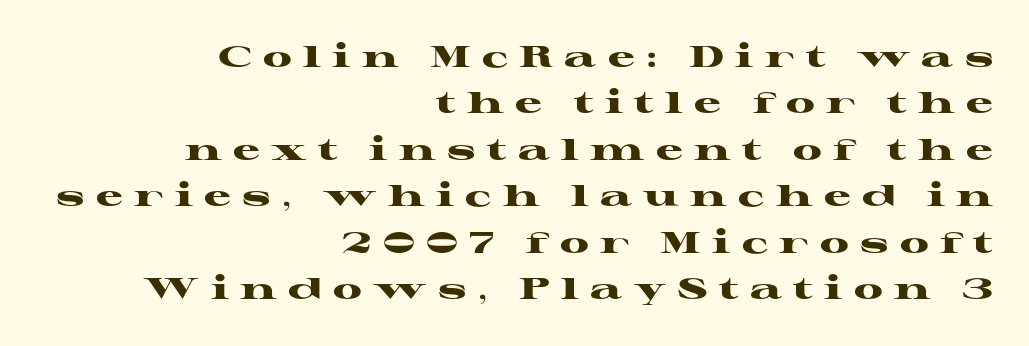
{"serif": "yes", "italic": "no", "bold": "yes", "weight": "heavy", "width": "wide", "stroke_contrast": "high", "x_height": "medium", "monospaced": "no", "underline": "no", "align": "right", "line_spacing": "normal", "line_spacing_ratio": 1.55, "letter_spacing": "wide", "letter_spacing_em": 0.38, "glyph_px": 30}
